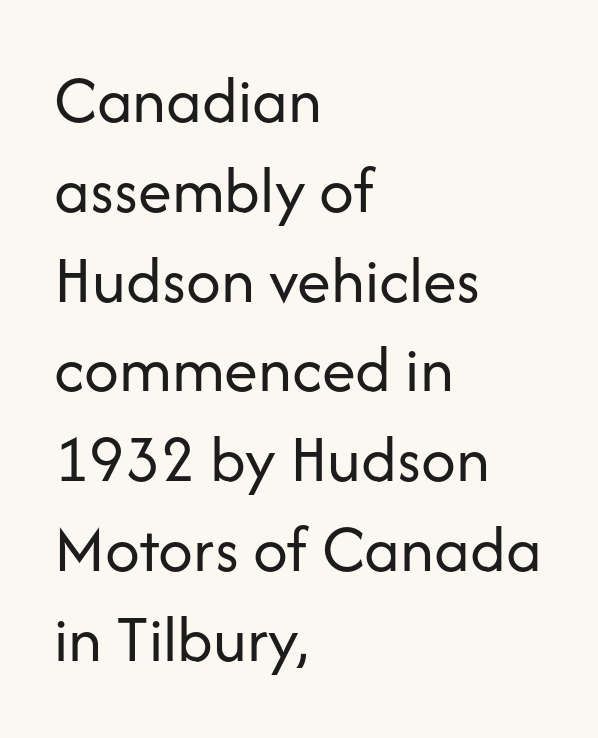
Q: Is the text bold? A: No.
Q: Is the text italic (slanted)? A: No, it is upright.
Q: Is the typeface a serif or a sans-serif typeface? A: Sans-serif.
Q: Is the text underlined? A: No.
Q: How is the paragraph aligned? A: Left-aligned.
Q: Is the spacing between letters normal or unusually wide? A: Normal.
Q: Is the spacing between lines tight, normal or loose? A: Normal.
Q: Width (condensed, normal, or wide)? A: Normal.
Q: Stroke contrast? A: Low.
Q: x-height? A: Medium.
Q: Monospaced? A: No.
